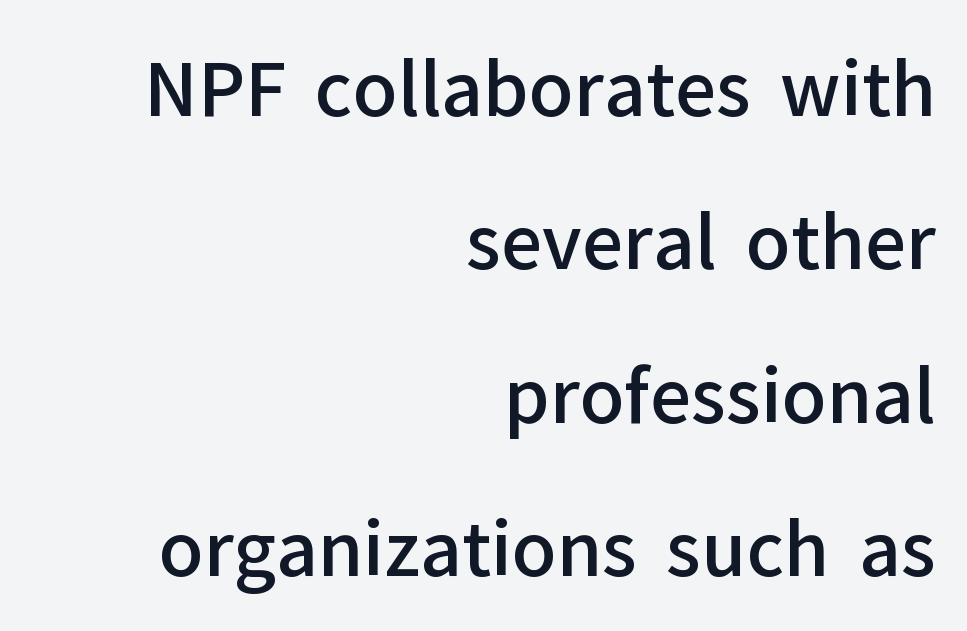
The ragged edge is on the left, which tells us the setting is flush right. If you drew a line through each stem, it would be perfectly vertical. The space directly below the letters is spotless. These lines keep a tight, regular rhythm from letter to letter.
